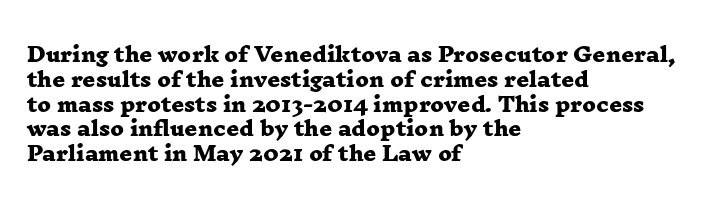
Q: Is the text bold? A: Yes.
Q: Is the text underlined? A: No.
Q: How is the paragraph aligned? A: Left-aligned.
Q: Is the spacing between letters normal or unusually wide? A: Normal.
